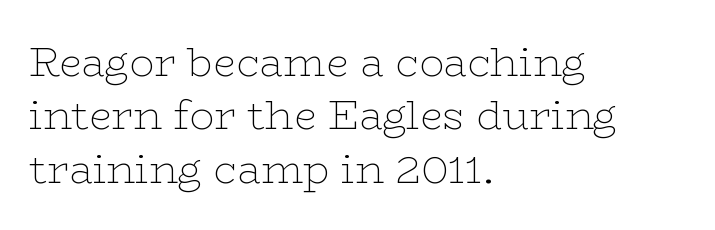
The image shows 41 px thin, wide serif type, upright; set left-aligned, normal line spacing (1.3x), normal letter spacing, not underlined; low stroke contrast and a medium x-height.
